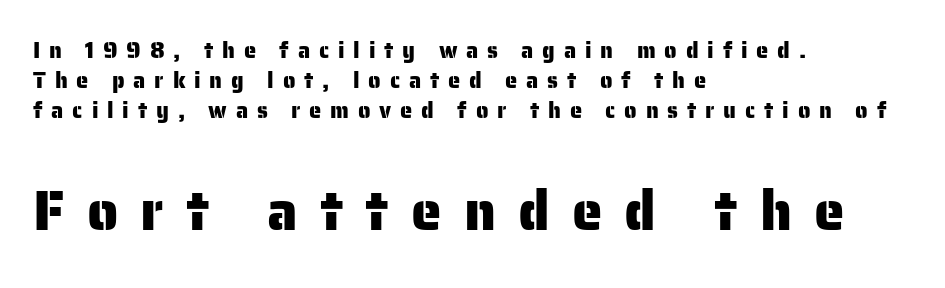
The image shows 55 px sans-serif type, upright; set left-aligned, normal line spacing (1.36x), unusually wide letter spacing (+0.4 em), not underlined; the second (bottom) block is 2.5x larger; low stroke contrast and a medium x-height.
